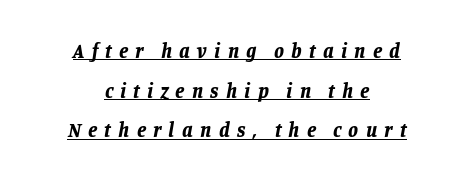
The image shows 20 px bold type, italic (leaning right); set centered, loose line spacing (1.98x), unusually wide letter spacing (+0.36 em), underlined.
